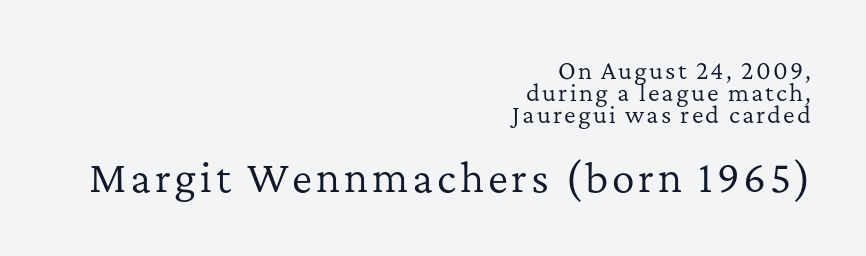
The image shows 38 px regular-weight serif type, upright; set right-aligned, tight line spacing (0.99x), not underlined; the second (bottom) block is 1.73x larger; low stroke contrast and a medium x-height.
